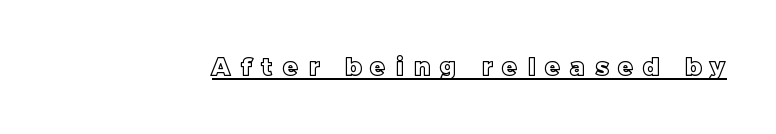
The line texture is sparse and dotted thanks to wide tracking. If you drew a line through each stem, it would be perfectly vertical. The glyphs are accompanied by a horizontal stroke just below them.
